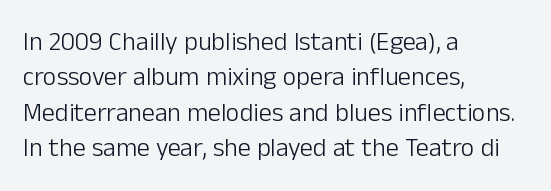
Vertically, the passage feels balanced, rows spaced as you'd expect. No italicization has been applied; the sample stays upright. A bare baseline throughout the passage. Think standard paragraph weight, or any step lighter than that.
